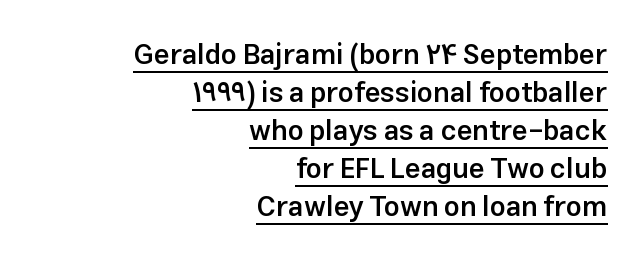
Q: Is the text bold? A: Semi-bold.
Q: Is the text italic (slanted)? A: No, it is upright.
Q: Is the typeface a serif or a sans-serif typeface? A: Sans-serif.
Q: Is the text underlined? A: Yes.
Q: How is the paragraph aligned? A: Right-aligned.
Q: Is the spacing between letters normal or unusually wide? A: Normal.
Q: Is the spacing between lines tight, normal or loose? A: Normal.
Q: Width (condensed, normal, or wide)? A: Normal.
Q: Stroke contrast? A: Low.
Q: x-height? A: Medium.
Q: Monospaced? A: No.
